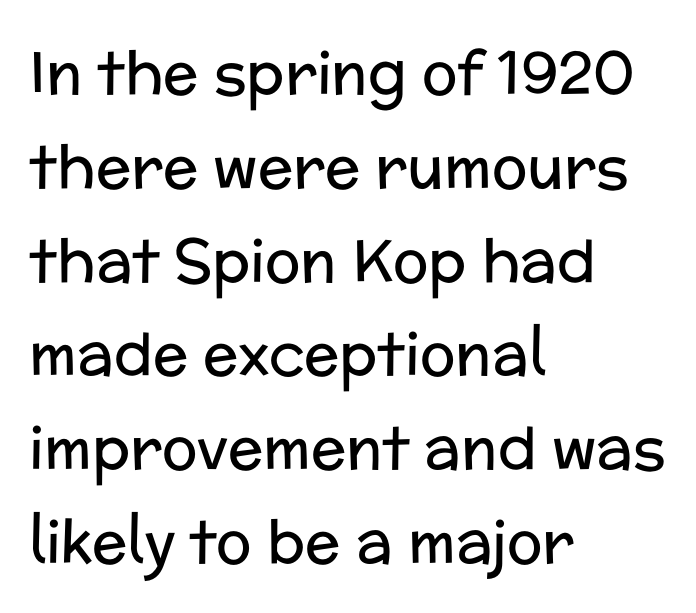
Q: Is the text bold? A: No.
Q: Is the text italic (slanted)? A: No, it is upright.
Q: Is the typeface a serif or a sans-serif typeface? A: Sans-serif.
Q: Is the text underlined? A: No.
Q: How is the paragraph aligned? A: Left-aligned.
Q: Is the spacing between letters normal or unusually wide? A: Normal.
Q: Is the spacing between lines tight, normal or loose? A: Normal.
Q: Width (condensed, normal, or wide)? A: Normal.
Q: Stroke contrast? A: Low.
Q: x-height? A: Medium.
Q: Monospaced? A: No.
